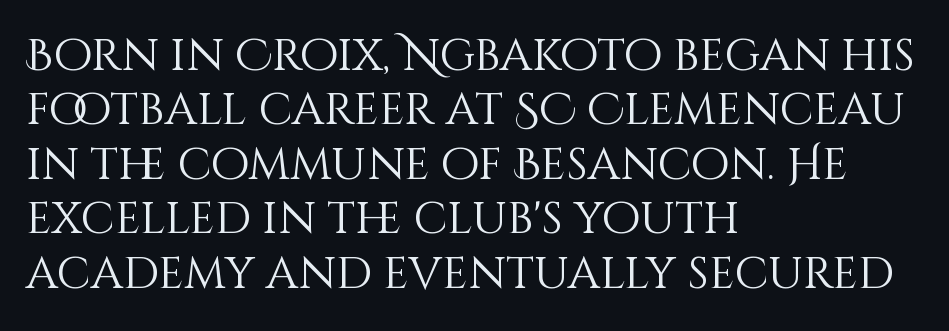
The zone under the glyphs is completely vacant. Character widths vary here, with narrow letters taking less room than wide ones. Alignment: flush left. The passage shown has conventional tracking throughout. This sample uses an upright cut, with every glyph sitting square on the baseline.
